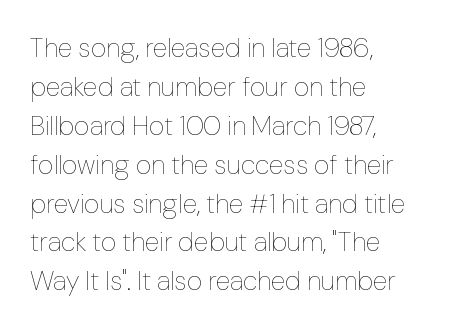
Nothing heavy about these letters — not bold at all. The block of text has a typical density, with ordinary space between rows. Posture: straight, roman, zero tilt. Quick note: underline off. The letterforms sit shoulder to shoulder at normal distance.
